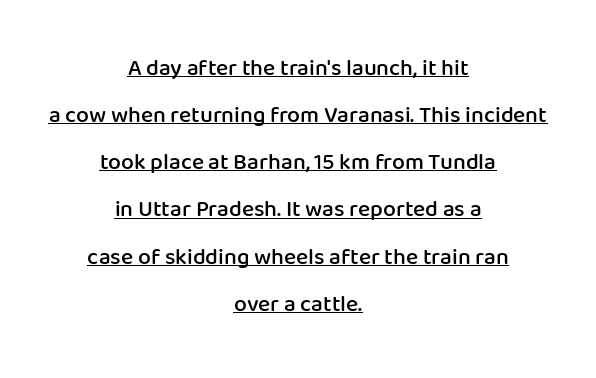
{"italic": "no", "bold": "semi", "underline": "yes", "align": "center", "line_spacing": "loose", "line_spacing_ratio": 2.05, "letter_spacing": "normal", "letter_spacing_em": 0.0, "glyph_px": 23}
